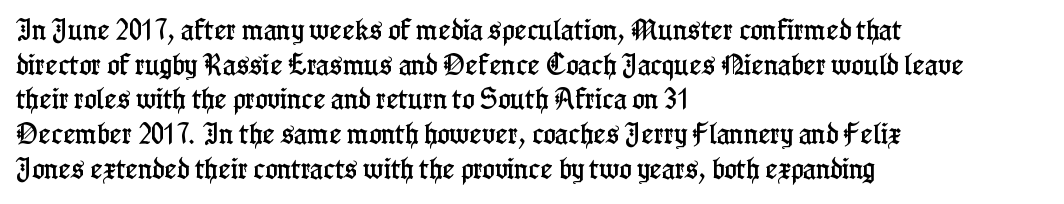
The image shows 23 px text type, upright; set left-aligned, normal line spacing (1.51x), normal letter spacing, not underlined.
